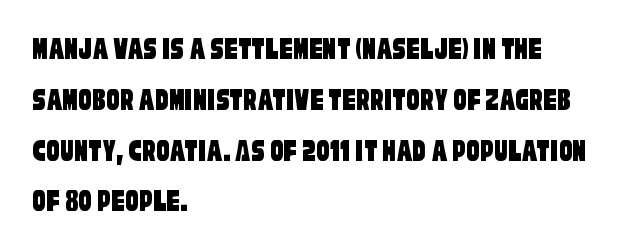
The image shows 33 px condensed sans-serif type; set left-aligned, normal line spacing (1.54x), normal letter spacing, not underlined; low stroke contrast and a large x-height.
